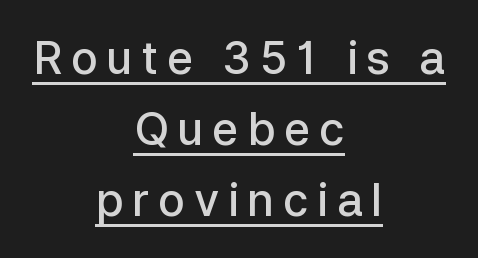
Q: Is the text bold? A: Semi-bold.
Q: Is the text italic (slanted)? A: No, it is upright.
Q: Is the typeface a serif or a sans-serif typeface? A: Sans-serif.
Q: Is the text underlined? A: Yes.
Q: How is the paragraph aligned? A: Centered.
Q: Is the spacing between lines tight, normal or loose? A: Normal.
Q: Width (condensed, normal, or wide)? A: Normal.
Q: Stroke contrast? A: Low.
Q: x-height? A: Medium.
Q: Monospaced? A: No.
